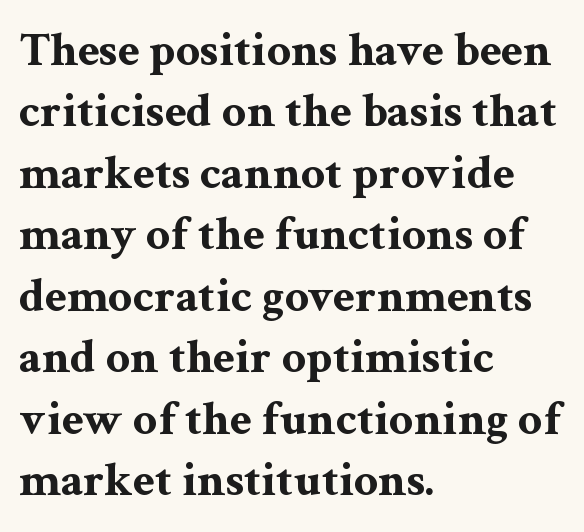
One glance says typical: line gaps are just what's usual. Each row of text sits above clean, open space. A typesetter would label this face a serif. Posture: upright roman. The paragraph has a hard left edge and a soft right edge.
